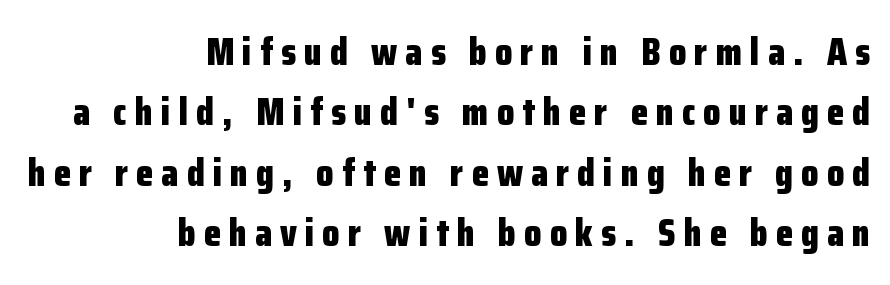
{"serif": "no", "italic": "no", "bold": "yes", "weight": "bold", "width": "condensed", "stroke_contrast": "low", "x_height": "medium", "monospaced": "no", "underline": "no", "align": "right", "line_spacing": "normal", "line_spacing_ratio": 1.55, "letter_spacing": "wide", "letter_spacing_em": 0.21, "glyph_px": 39}
